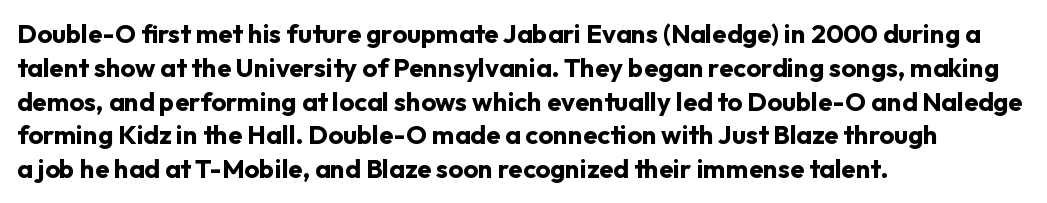
Q: Is the text bold? A: Yes.
Q: Is the text italic (slanted)? A: No, it is upright.
Q: Is the text underlined? A: No.
Q: How is the paragraph aligned? A: Left-aligned.
Q: Is the spacing between letters normal or unusually wide? A: Normal.
Q: Is the spacing between lines tight, normal or loose? A: Normal.
